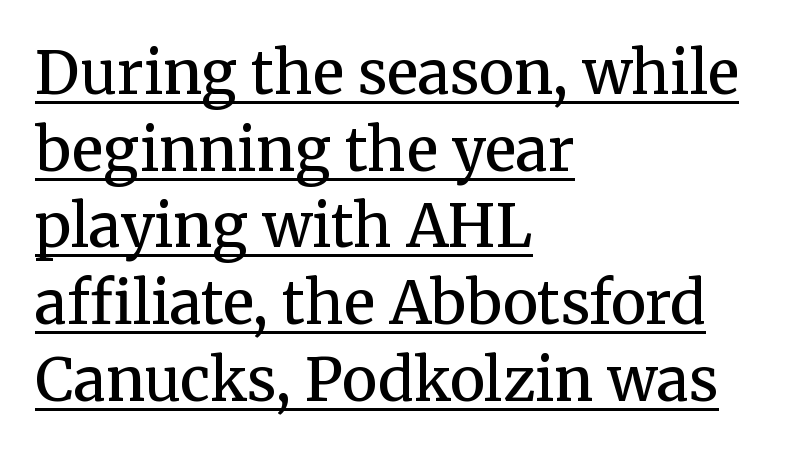
The passage shown is typed in a proportional face where columns would drift. Vertical strokes here are truly vertical. The letters sit at their default tracking, neither squeezed nor spread. Does the weight exceed regular? Yes, but only to semibold.
